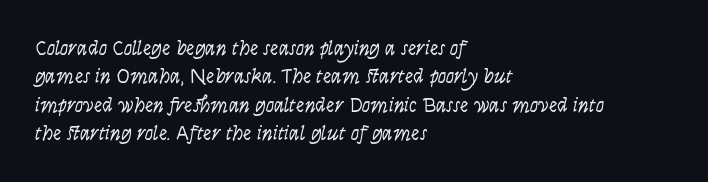
The weight tops out at a normal text grade. Tracking value appears to be zero — textbook default spacing. These lines sit exactly where default settings would place them. Anything drawn beneath the words? Only blank space.
